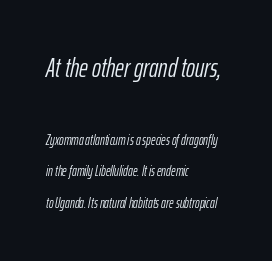
{"italic": "yes", "lean": "right", "slant_degrees": 12, "bold": "no", "underline": "no", "align": "left", "line_spacing": "loose", "line_spacing_ratio": 2.26, "letter_spacing": "normal", "letter_spacing_em": 0.0, "larger_block": "first", "size_ratio": 1.93, "glyph_px": 27}
